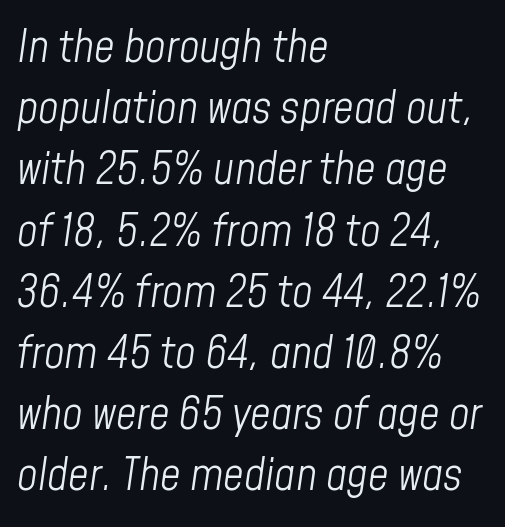
Q: Is the text bold? A: No.
Q: Is the text italic (slanted)? A: Yes, it leans right by about 8 degrees.
Q: Is the text underlined? A: No.
Q: How is the paragraph aligned? A: Left-aligned.
Q: Is the spacing between letters normal or unusually wide? A: Normal.
Q: Is the spacing between lines tight, normal or loose? A: Normal.
Q: Width (condensed, normal, or wide)? A: Condensed.
Q: Stroke contrast? A: Low.
Q: x-height? A: Medium.
Q: Monospaced? A: No.
